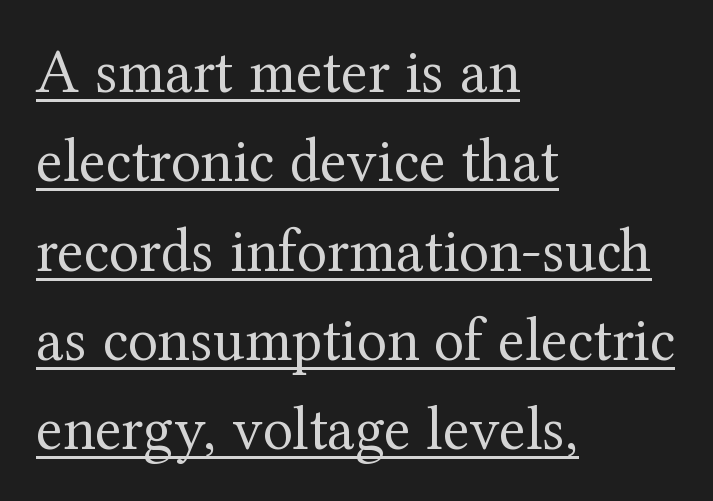
The image shows 62 px regular-weight serif type, upright; set left-aligned, normal line spacing (1.44x), normal letter spacing, underlined; medium stroke contrast and a medium x-height.
